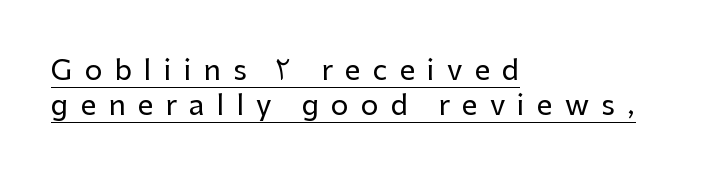
Reading down the block, your eye returns to a fixed left position each line. Horizontal bands of white between lines are of average thickness. This sample uses a sans-serif face. These lines were composed using upright roman letters. This sample has the flowing, uneven cadence of proportional lettering. A baseline rule has been typeset under these characters.
